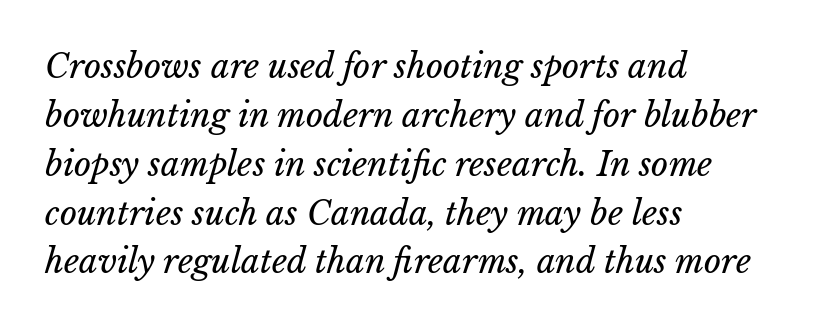
Each new line begins a customary step beneath the previous one. Glance below the letters and you will spot only blank space. Words appear dense and cohesive because spacing is normal. It's the slanting kind of type. Varying glyph widths throughout — classic text-font behaviour.
